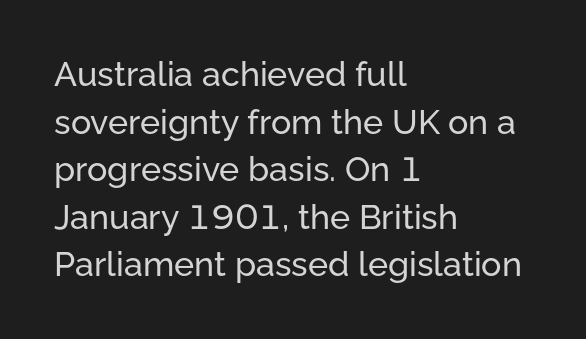
{"serif": "no", "italic": "no", "width": "normal", "stroke_contrast": "low", "x_height": "medium", "monospaced": "no", "underline": "no", "align": "left", "line_spacing": "normal", "line_spacing_ratio": 1.4, "letter_spacing": "normal", "letter_spacing_em": 0.0, "glyph_px": 34}
